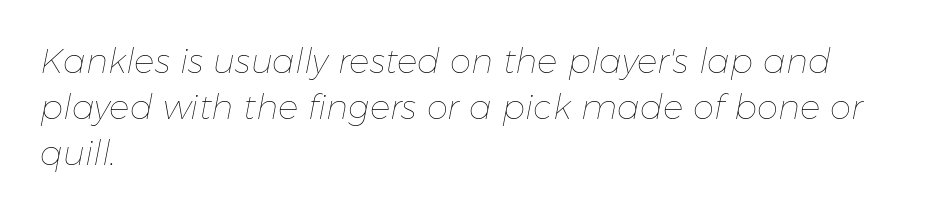
The image shows 34 px thin type, italic (leaning right); set left-aligned, normal line spacing (1.35x), normal letter spacing, not underlined; low stroke contrast and a medium x-height.
